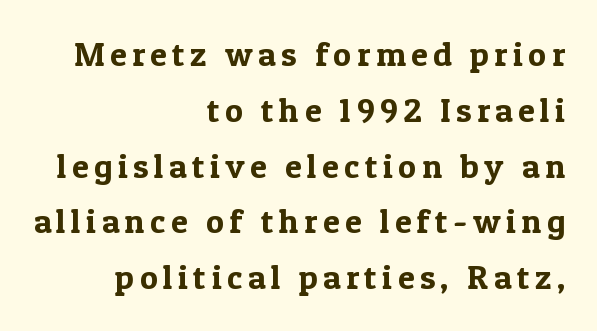
{"serif": "yes", "italic": "no", "width": "normal", "x_height": "medium", "monospaced": "no", "underline": "no", "align": "right", "line_spacing": "normal", "line_spacing_ratio": 1.64, "glyph_px": 34}
